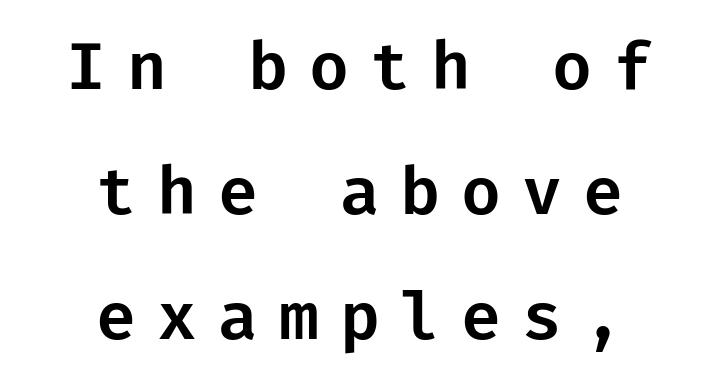
{"serif": "no", "italic": "no", "width": "normal", "stroke_contrast": "low", "x_height": "medium", "underline": "no", "align": "center", "line_spacing": "loose", "line_spacing_ratio": 1.92, "letter_spacing": "wide", "letter_spacing_em": 0.32, "glyph_px": 65}
